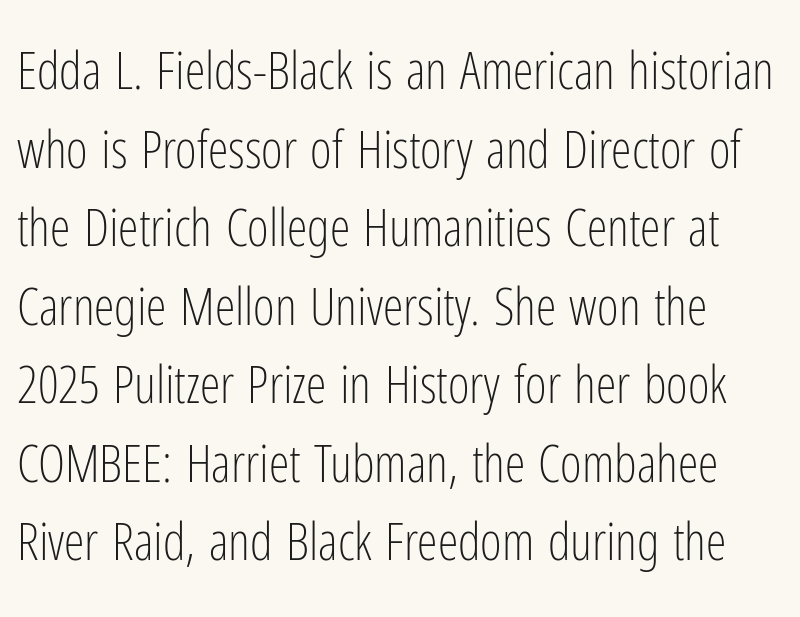
Q: Is the text bold? A: No.
Q: Is the text italic (slanted)? A: No, it is upright.
Q: Is the typeface a serif or a sans-serif typeface? A: Sans-serif.
Q: Is the text underlined? A: No.
Q: Is the spacing between letters normal or unusually wide? A: Normal.
Q: Is the spacing between lines tight, normal or loose? A: Normal.
Q: Width (condensed, normal, or wide)? A: Condensed.
Q: Stroke contrast? A: Low.
Q: x-height? A: Medium.
Q: Monospaced? A: No.
